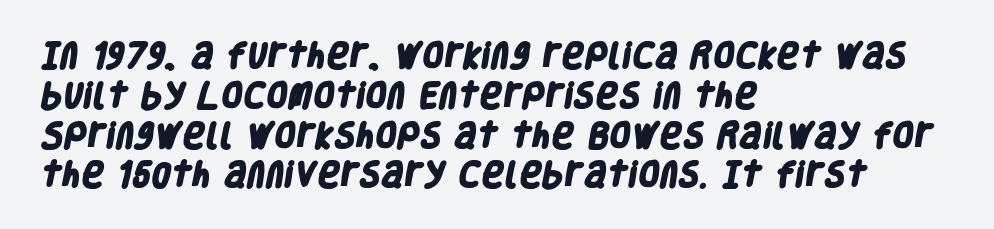
Each row of text sits above clean, open space. Casual observation: everything's shoved over to the left. These lines are rendered in a variable-pitch font. The rendering keeps characters at their native spacing. Typographically, this falls in the sans-serif category.
